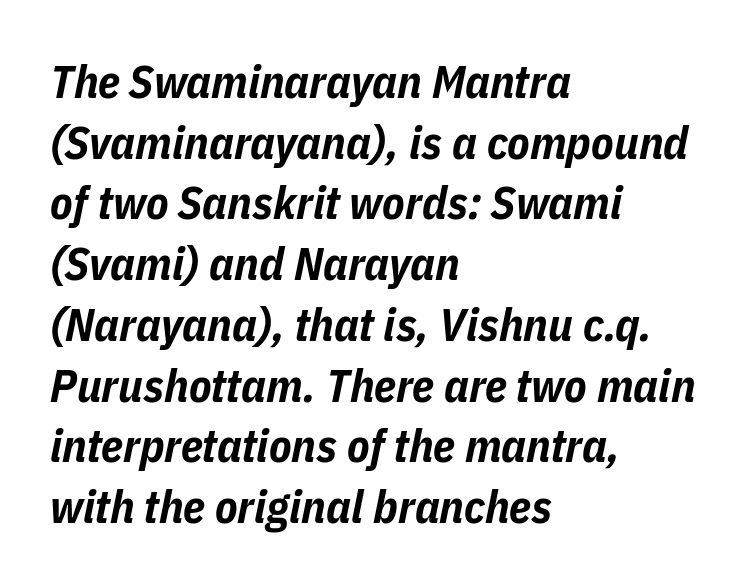
The image shows 46 px bold, condensed type, italic (leaning right); set left-aligned, normal line spacing (1.32x), normal letter spacing, not underlined; low stroke contrast and a medium x-height.
